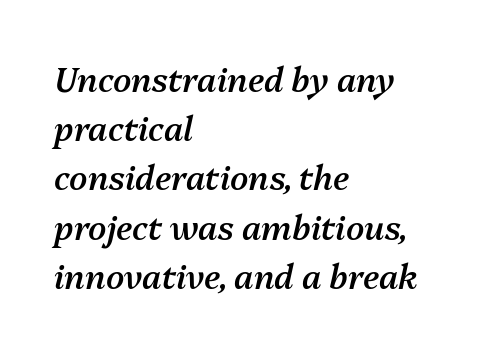
{"italic": "yes", "lean": "right", "slant_degrees": 13, "bold": "semi", "weight": "semibold", "width": "normal", "stroke_contrast": "medium", "x_height": "medium", "monospaced": "no", "underline": "no", "align": "left", "line_spacing": "normal", "line_spacing_ratio": 1.49, "letter_spacing": "normal", "letter_spacing_em": 0.0, "glyph_px": 33}
